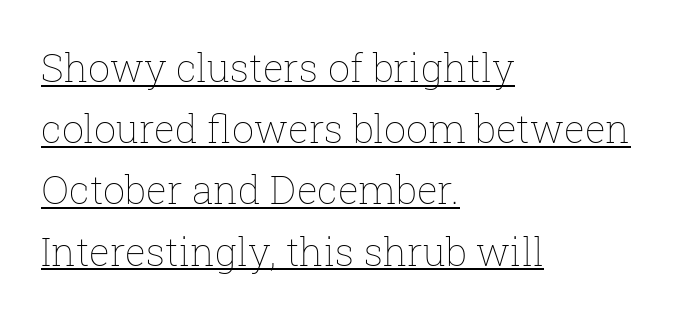
Q: Is the text bold? A: No.
Q: Is the text italic (slanted)? A: No, it is upright.
Q: Is the text underlined? A: Yes.
Q: How is the paragraph aligned? A: Left-aligned.
Q: Is the spacing between letters normal or unusually wide? A: Normal.
Q: Is the spacing between lines tight, normal or loose? A: Normal.
Q: Width (condensed, normal, or wide)? A: Normal.
Q: Stroke contrast? A: Low.
Q: x-height? A: Medium.
Q: Monospaced? A: No.
